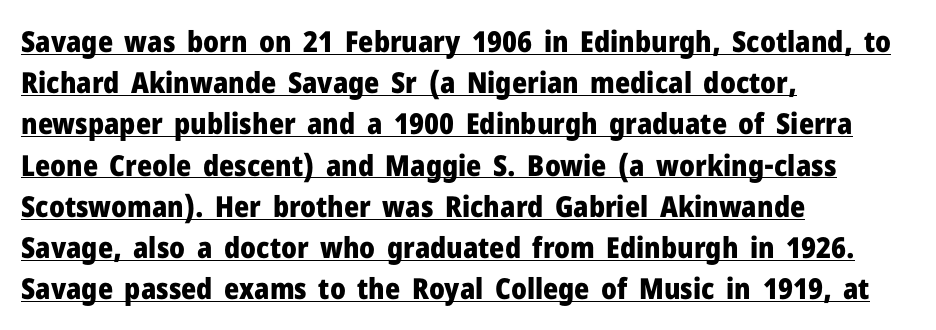
{"serif": "no", "italic": "no", "bold": "yes", "weight": "heavy", "width": "normal", "stroke_contrast": "low", "x_height": "medium", "monospaced": "no", "underline": "yes", "align": "left", "line_spacing": "normal", "line_spacing_ratio": 1.42, "letter_spacing": "normal", "letter_spacing_em": 0.0, "glyph_px": 29}
